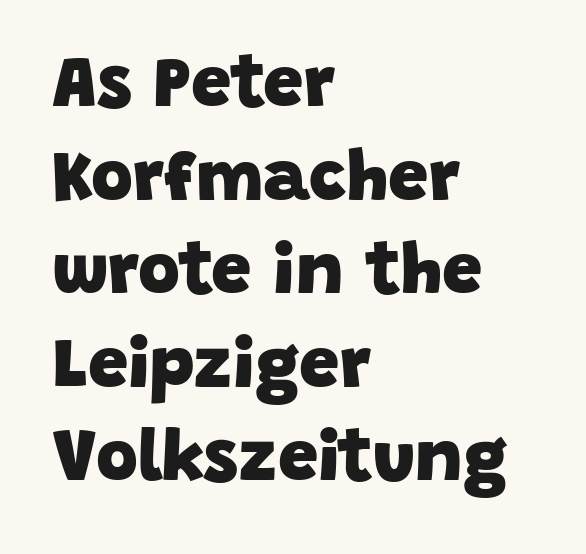
Q: Is the text bold? A: Yes.
Q: Is the typeface a serif or a sans-serif typeface? A: Sans-serif.
Q: Is the text underlined? A: No.
Q: How is the paragraph aligned? A: Left-aligned.
Q: Is the spacing between letters normal or unusually wide? A: Normal.
Q: Is the spacing between lines tight, normal or loose? A: Normal.
Q: Width (condensed, normal, or wide)? A: Normal.
Q: Stroke contrast? A: Low.
Q: x-height? A: Large.
Q: Monospaced? A: No.
